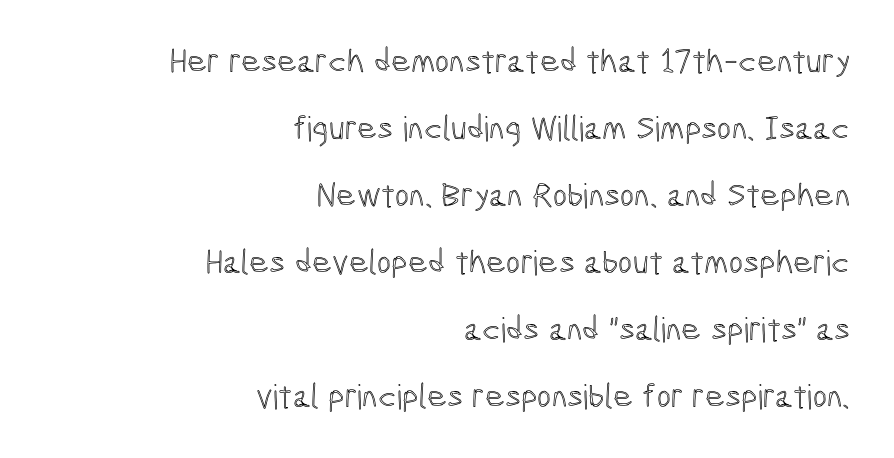
{"italic": "no", "width": "condensed", "x_height": "medium", "monospaced": "no", "underline": "no", "align": "right", "line_spacing": "loose", "line_spacing_ratio": 1.97, "letter_spacing": "normal", "letter_spacing_em": 0.0, "glyph_px": 34}
